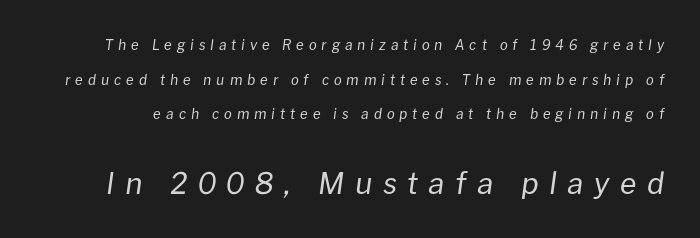
The image shows 30 px regular-weight type, italic (leaning right); set loose line spacing (2.48x), unusually wide letter spacing (+0.35 em), not underlined; the second (bottom) block is 2.14x larger; low stroke contrast and a medium x-height.
